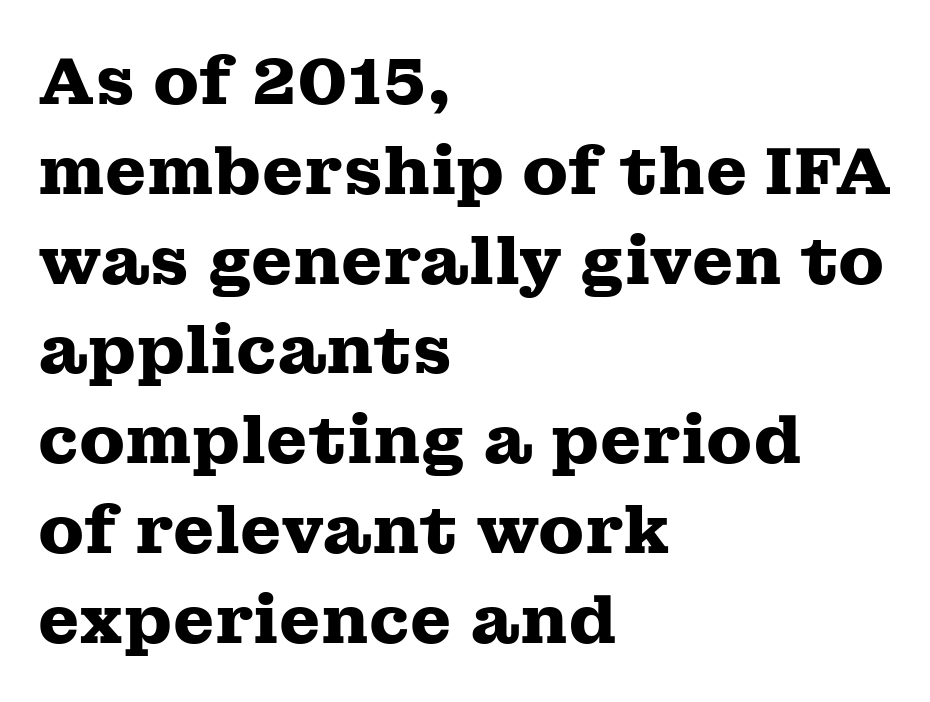
Q: Is the text bold? A: Yes.
Q: Is the text italic (slanted)? A: No, it is upright.
Q: Is the typeface a serif or a sans-serif typeface? A: Serif.
Q: Is the text underlined? A: No.
Q: How is the paragraph aligned? A: Left-aligned.
Q: Is the spacing between letters normal or unusually wide? A: Normal.
Q: Is the spacing between lines tight, normal or loose? A: Normal.
Q: Width (condensed, normal, or wide)? A: Wide.
Q: Stroke contrast? A: Medium.
Q: x-height? A: Medium.
Q: Monospaced? A: No.
